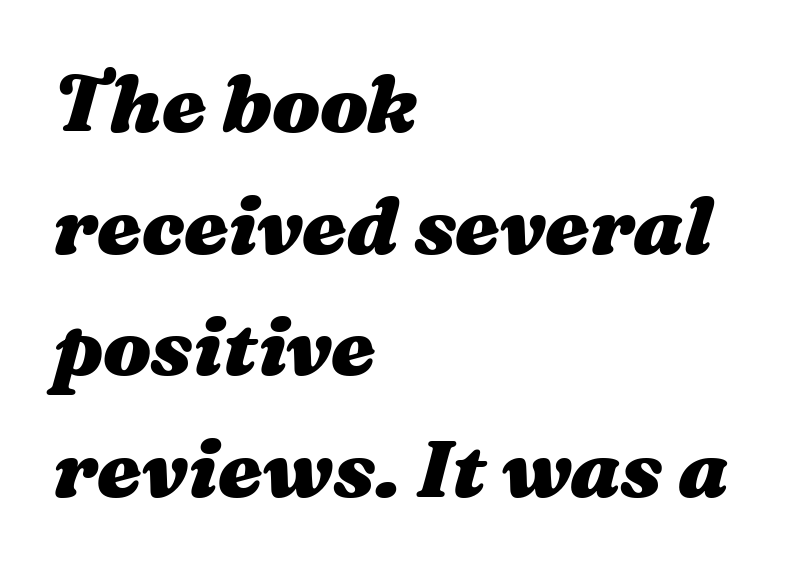
{"italic": "yes", "lean": "right", "slant_degrees": 16, "bold": "yes", "weight": "heavy", "width": "wide", "stroke_contrast": "medium", "x_height": "medium", "monospaced": "no", "underline": "no", "align": "left", "line_spacing": "normal", "line_spacing_ratio": 1.52, "letter_spacing": "normal", "letter_spacing_em": 0.0, "glyph_px": 80}
